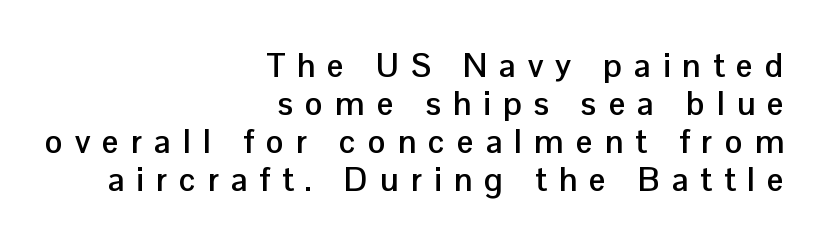
{"serif": "no", "italic": "no", "bold": "yes", "weight": "semibold", "width": "normal", "stroke_contrast": "low", "x_height": "medium", "monospaced": "no", "underline": "no", "align": "right", "line_spacing": "tight", "line_spacing_ratio": 1.15, "letter_spacing": "wide", "letter_spacing_em": 0.37, "glyph_px": 33}
